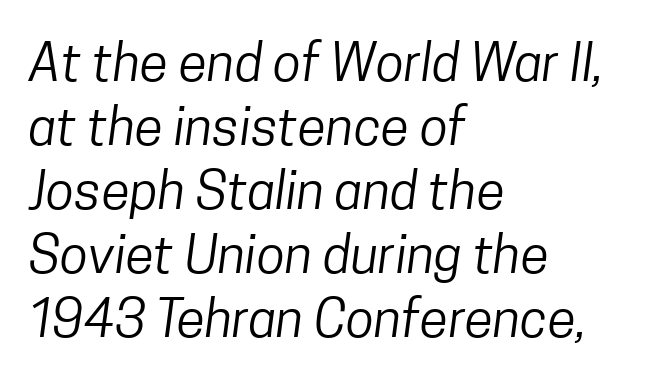
The image shows 52 px regular-weight, condensed sans-serif type; set left-aligned, line spacing 1.23x, normal letter spacing, not underlined; low stroke contrast and a medium x-height.
